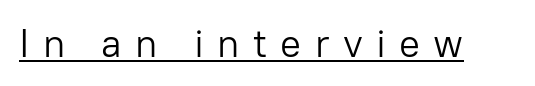
Someone cranked the tracking dial way up on this one. Emphasis is given by a line drawn under the lettering. Do the characters align in a grid? No, the font is proportional. Stems here are at most as thick as an everyday book face.
